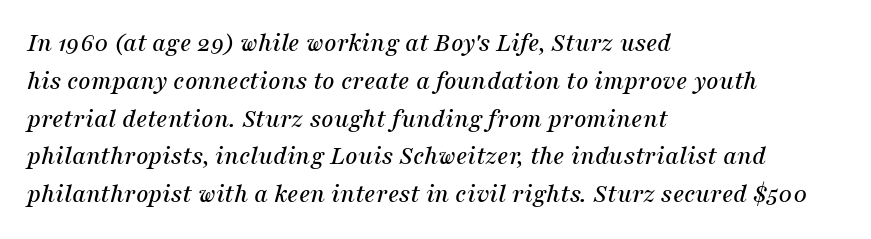
The text carries the slant typical of an italic or oblique font. Alignment: flush left. These lines keep a tight, regular rhythm from letter to letter. The words here are not underlined. Baseline-to-baseline distance is the conventional proportion of letter height.
